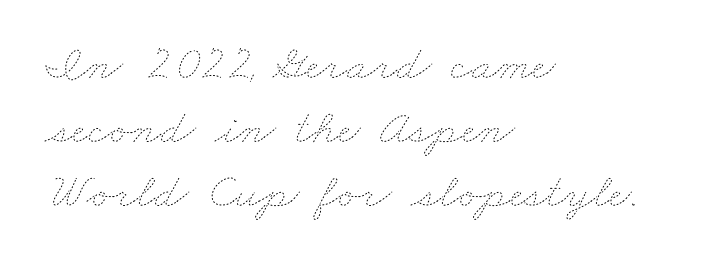
Clear beneath every line of the passage. Here the designer chose a conventional face with non-uniform glyph widths. The passage shown stacks its lines at a standard gap. Weight: regular or lighter. How are the letters spaced? Ordinarily, with no added tracking.
